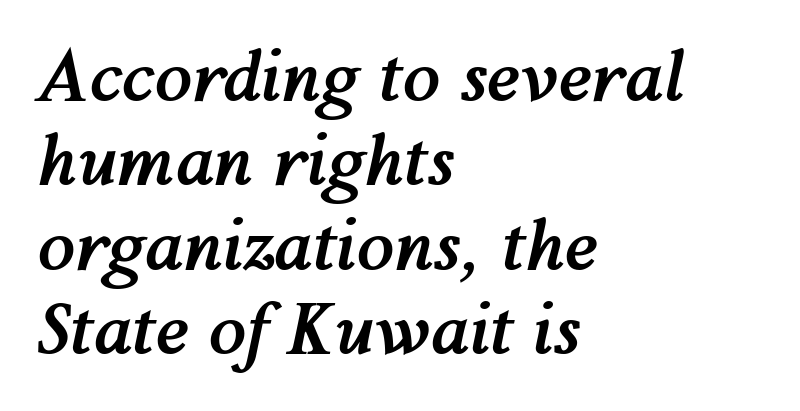
{"italic": "yes", "lean": "right", "slant_degrees": 12, "bold": "yes", "weight": "semibold", "width": "normal", "stroke_contrast": "medium", "x_height": "medium", "monospaced": "no", "underline": "no", "align": "left", "line_spacing_ratio": 1.24, "letter_spacing": "normal", "letter_spacing_em": 0.0, "glyph_px": 68}
